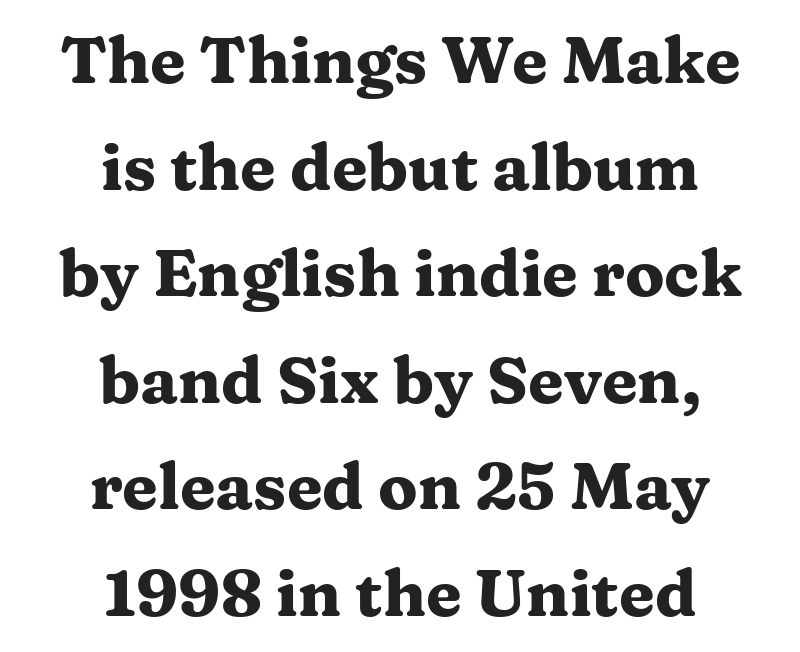
The specimen omits any rule beneath the text block's lines. Note the varied advance widths — an 'i' is clearly narrower than an 'm'. The glyphs have the mass of a bold cut. The rendering positions every line midway between the sides.
